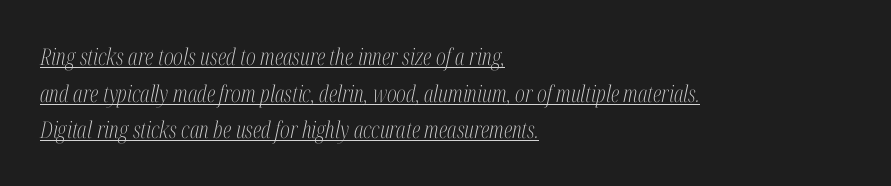
The image shows 23 px text type, italic (leaning right); set left-aligned, normal line spacing (1.59x), normal letter spacing, underlined.
